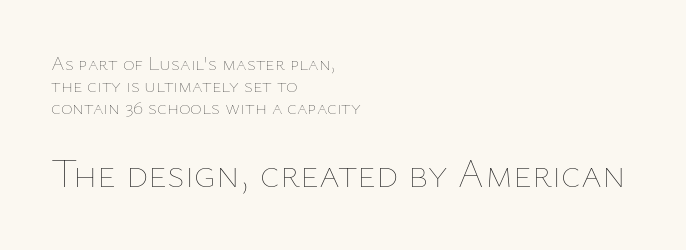
Does extra space separate the letters? No, they use regular spacing. This is roman type, the default non-slanted kind. Underline: absent. Each letter keeps its own natural width here, so spacing adapts to shape.
